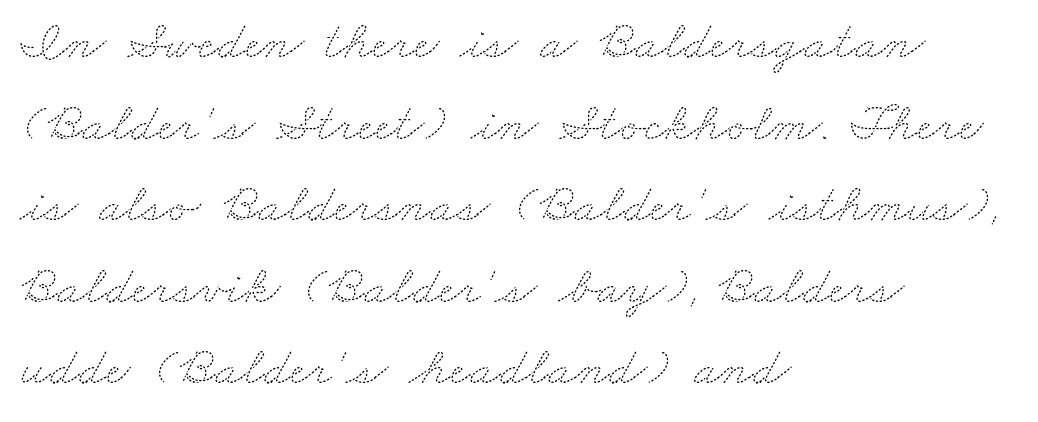
The image shows 54 px thin, wide type; set left-aligned, normal line spacing (1.51x), normal letter spacing, not underlined; medium stroke contrast and a small x-height.
